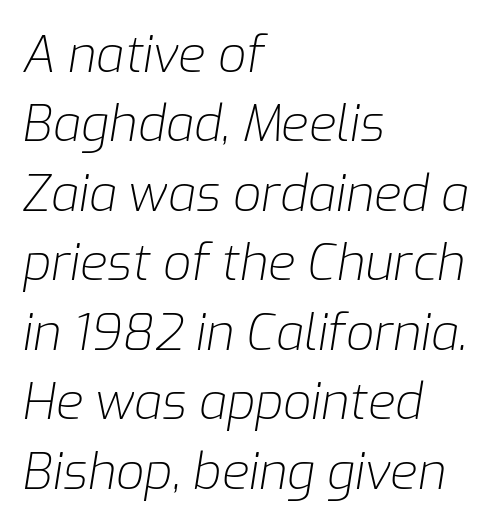
Q: Is the text bold? A: No.
Q: Is the text italic (slanted)? A: Yes, it leans right by about 9 degrees.
Q: Is the text underlined? A: No.
Q: How is the paragraph aligned? A: Left-aligned.
Q: Is the spacing between letters normal or unusually wide? A: Normal.
Q: Is the spacing between lines tight, normal or loose? A: Normal.
Q: Width (condensed, normal, or wide)? A: Normal.
Q: Stroke contrast? A: Low.
Q: x-height? A: Medium.
Q: Monospaced? A: No.
